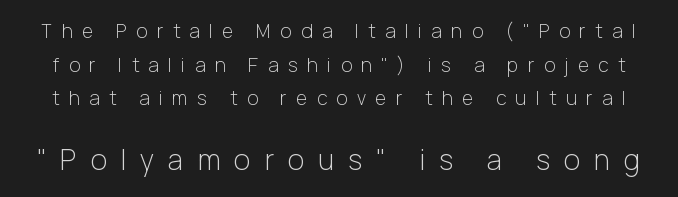
The image shows 28 px light sans-serif type, upright; set line spacing 1.77x, unusually wide letter spacing (+0.5 em), not underlined; the second (bottom) block is 1.47x larger; low stroke contrast and a medium x-height.
